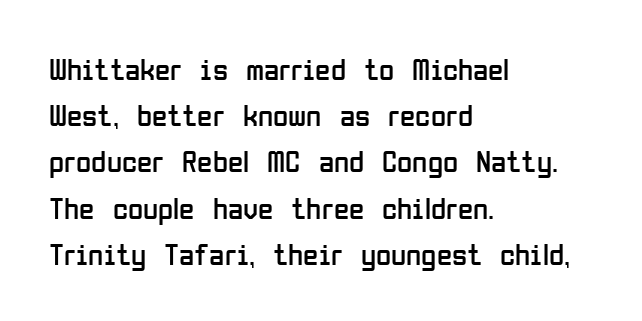
Is there much room between lines? A standard amount, neither cramped nor airy. On a weight scale, this lands at 450 or below. Every stem runs plumb, perpendicular to the baseline. Character widths vary here, with narrow letters taking less room than wide ones. The words here are not underlined. The compositor pushed each line to the left boundary.
